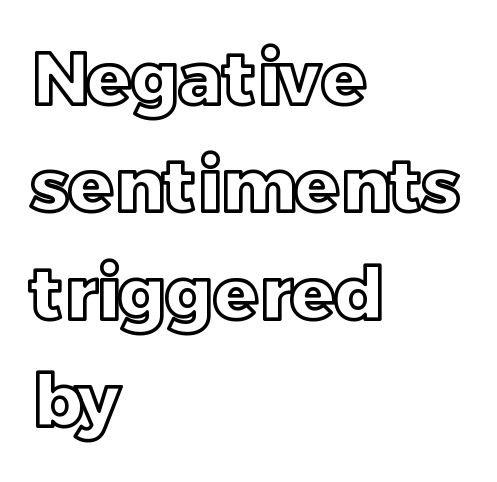
Q: Is the text italic (slanted)? A: No, it is upright.
Q: Is the text underlined? A: No.
Q: How is the paragraph aligned? A: Left-aligned.
Q: Is the spacing between letters normal or unusually wide? A: Normal.
Q: Is the spacing between lines tight, normal or loose? A: Normal.
Q: Width (condensed, normal, or wide)? A: Normal.
Q: x-height? A: Large.
Q: Monospaced? A: No.
